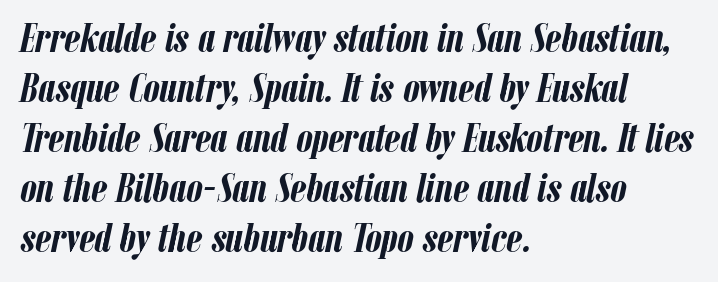
Caption: bold face, heavy strokes. These lines stack with their left ends in a neat column. A bare baseline throughout the passage. The horizontal fit of the characters is conventional and even. Character widths vary here, with narrow letters taking less room than wide ones. Would a proofreader flag this as italicized? Yes.
